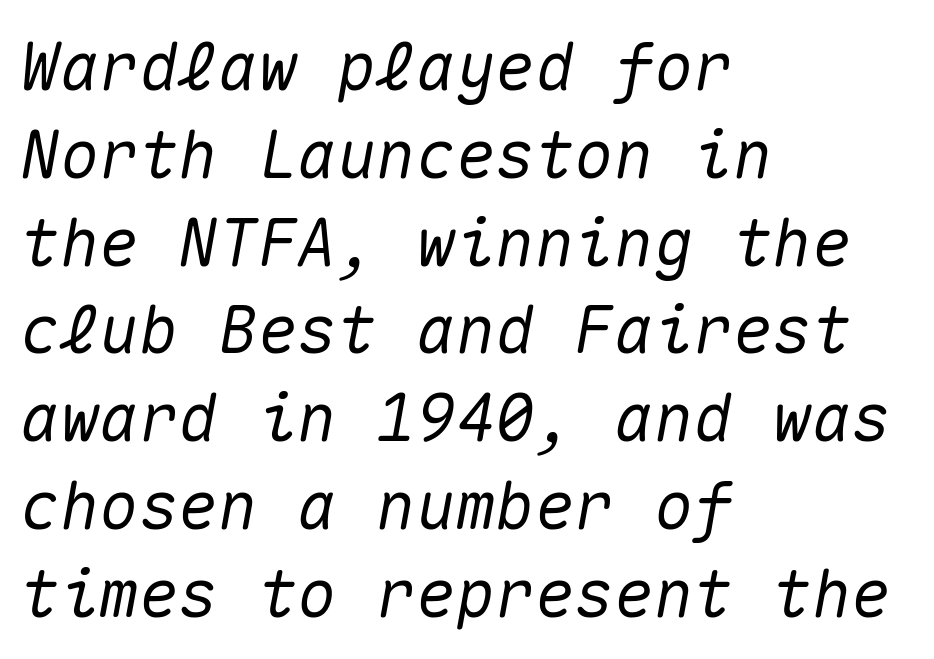
{"italic": "yes", "lean": "right", "slant_degrees": 10, "width": "normal", "stroke_contrast": "medium", "x_height": "medium", "monospaced": "yes", "underline": "no", "align": "left", "line_spacing": "normal", "line_spacing_ratio": 1.33, "letter_spacing": "normal", "letter_spacing_em": 0.0, "glyph_px": 66}
